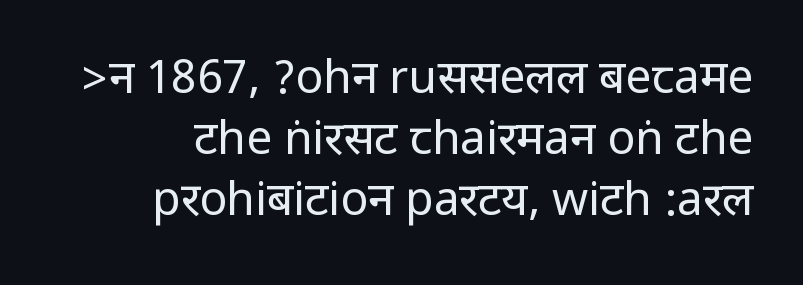
The image shows 46 px regular-weight, condensed sans-serif type, upright; set normal line spacing (1.33x), normal letter spacing, not underlined; low stroke contrast.
